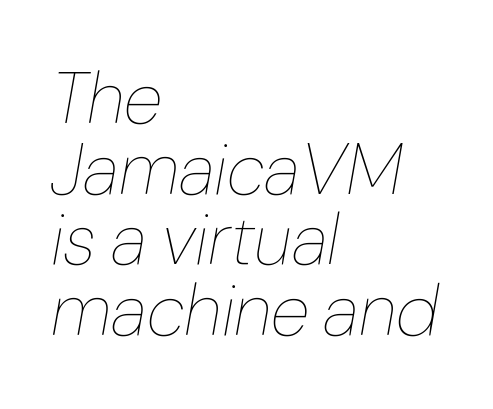
Character widths vary here, with narrow letters taking less room than wide ones. The glyphs are unaccompanied by any horizontal stroke below them. Horizontal alignment here is leftward, the default for most running prose. Tightly led — the rows are bunched. Vertical stems look standard width or narrower in stroke.
